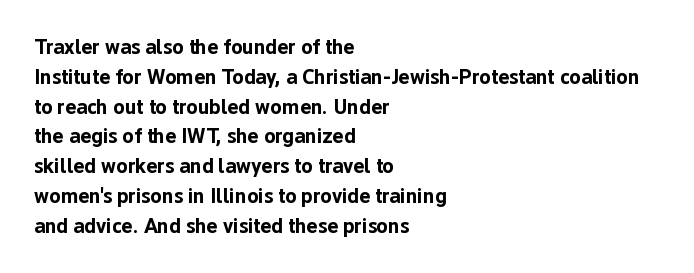
Q: Is the text bold? A: Yes.
Q: Is the text italic (slanted)? A: No, it is upright.
Q: Is the text underlined? A: No.
Q: How is the paragraph aligned? A: Left-aligned.
Q: Is the spacing between letters normal or unusually wide? A: Normal.
Q: Is the spacing between lines tight, normal or loose? A: Normal.
